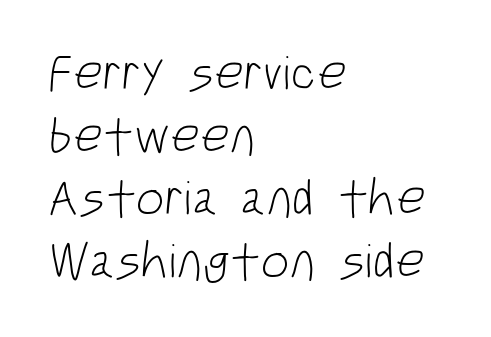
{"serif": "no", "bold": "no", "weight": "light", "width": "condensed", "stroke_contrast": "low", "x_height": "large", "monospaced": "no", "underline": "no", "align": "left", "line_spacing_ratio": 1.23, "letter_spacing": "normal", "letter_spacing_em": 0.0, "glyph_px": 51}
